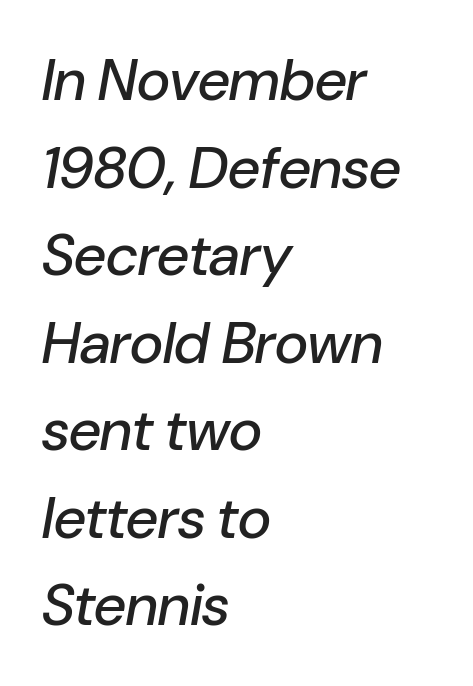
The image shows 58 px text type, italic (leaning right); set left-aligned, normal line spacing (1.51x), normal letter spacing, not underlined; low stroke contrast and a medium x-height.
